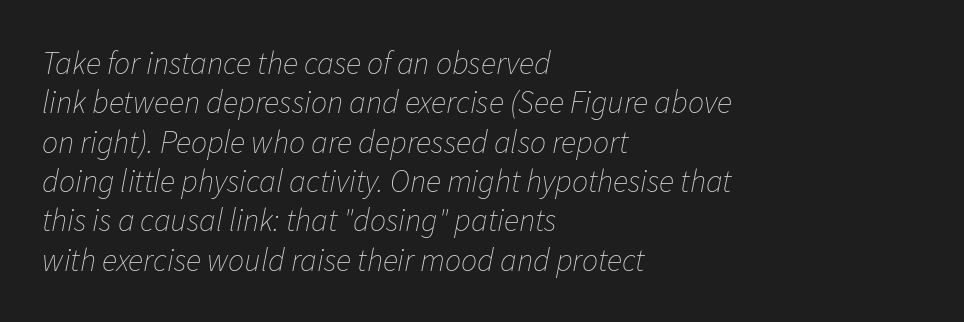
{"italic": "yes", "lean": "right", "slant_degrees": 11, "bold": "no", "weight": "thin", "width": "normal", "stroke_contrast": "low", "x_height": "medium", "monospaced": "no", "underline": "no", "align": "left", "line_spacing_ratio": 1.23, "letter_spacing": "normal", "letter_spacing_em": 0.0, "glyph_px": 32}
